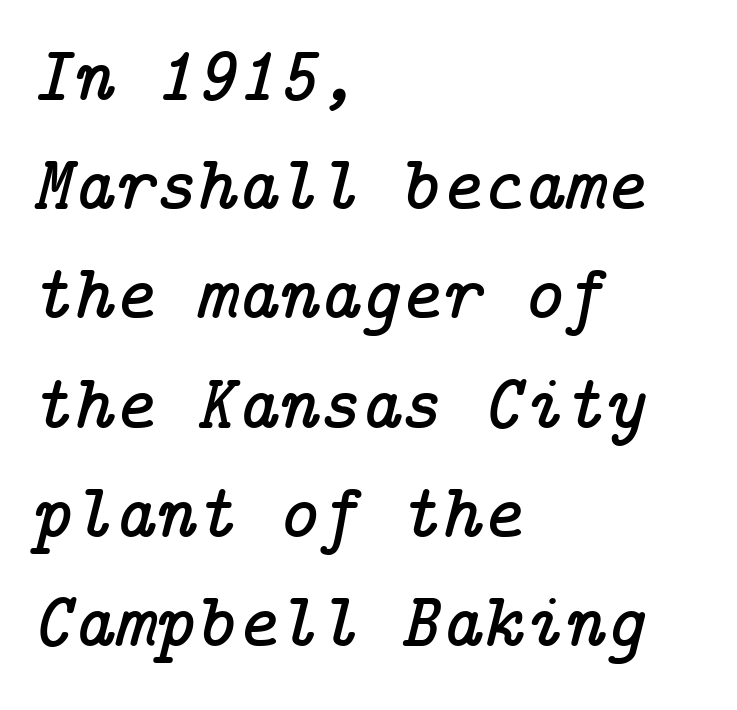
Q: Is the text italic (slanted)? A: Yes, it leans right by about 14 degrees.
Q: Is the typeface a serif or a sans-serif typeface? A: Serif.
Q: Is the text underlined? A: No.
Q: How is the paragraph aligned? A: Left-aligned.
Q: Is the spacing between letters normal or unusually wide? A: Normal.
Q: Is the spacing between lines tight, normal or loose? A: Normal.
Q: Width (condensed, normal, or wide)? A: Normal.
Q: Stroke contrast? A: Low.
Q: x-height? A: Medium.
